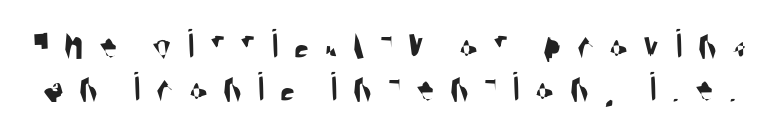
{"serif": "no", "width": "condensed", "stroke_contrast": "medium", "x_height": "large", "monospaced": "no", "underline": "no", "line_spacing": "tight", "line_spacing_ratio": 1.01, "letter_spacing": "wide", "letter_spacing_em": 0.36, "glyph_px": 43}
